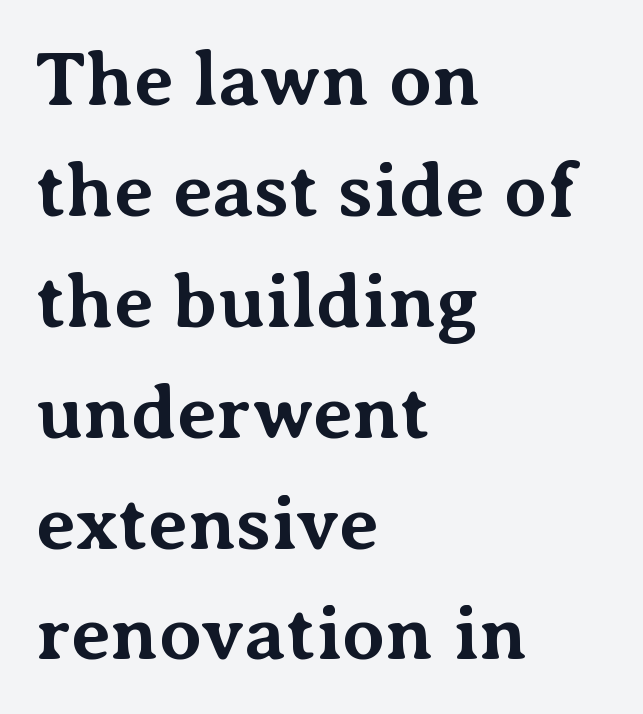
The image shows 77 px bold serif type, upright; set left-aligned, normal line spacing (1.44x), normal letter spacing, not underlined; medium stroke contrast and a medium x-height.
